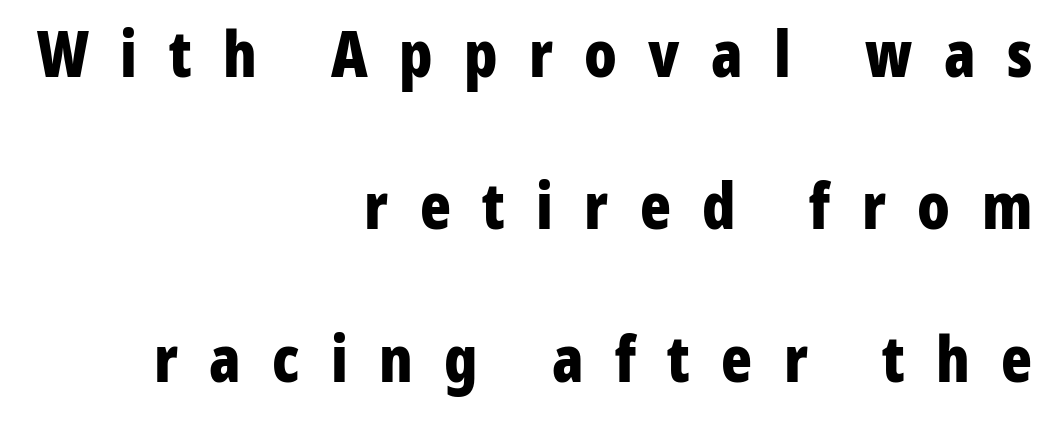
{"serif": "no", "italic": "no", "bold": "yes", "weight": "bold", "width": "condensed", "stroke_contrast": "low", "x_height": "medium", "monospaced": "no", "underline": "no", "align": "right", "line_spacing": "loose", "line_spacing_ratio": 2.38, "letter_spacing": "wide", "letter_spacing_em": 0.49, "glyph_px": 64}
